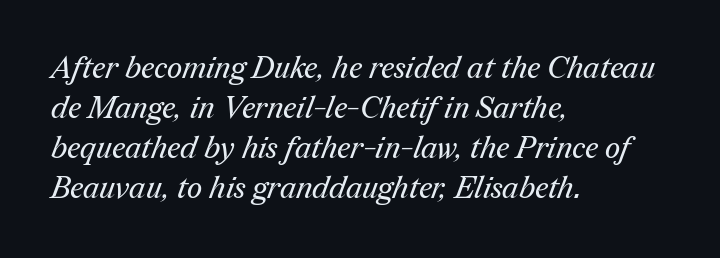
Q: Is the text bold? A: No.
Q: Is the typeface a serif or a sans-serif typeface? A: Serif.
Q: Is the text underlined? A: No.
Q: How is the paragraph aligned? A: Left-aligned.
Q: Is the spacing between letters normal or unusually wide? A: Normal.
Q: Is the spacing between lines tight, normal or loose? A: Normal.
Q: Width (condensed, normal, or wide)? A: Normal.
Q: Stroke contrast? A: Medium.
Q: x-height? A: Medium.
Q: Monospaced? A: No.
